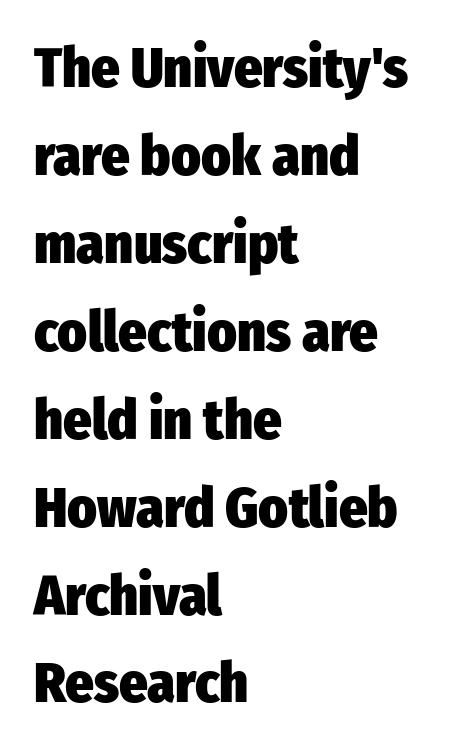
Is there any slant? The stems are plumb. Decoration check: the copy has no underline. Looks like regular typesetting: each glyph gets only the width it needs. Classification — sans serif. Heft: maximum for text — a bold. Students, note that the glyphs here touch the page at normal intervals.
